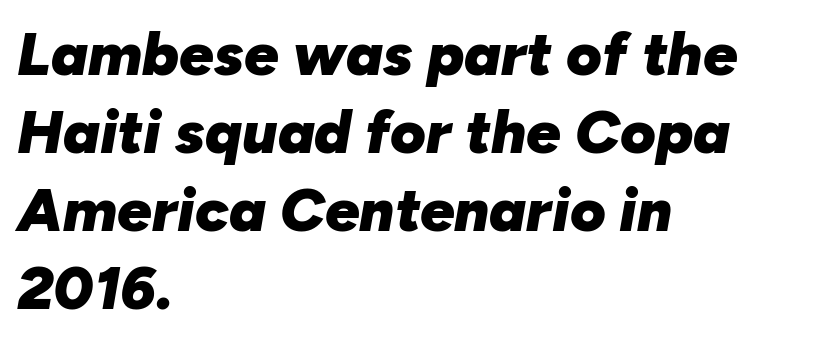
The glyphs have the mass of a bold cut. The whole block is typeset with a tilt. The face used here is proportionally spaced, like ordinary book or web type. Caption: standard tracking, unaltered.
